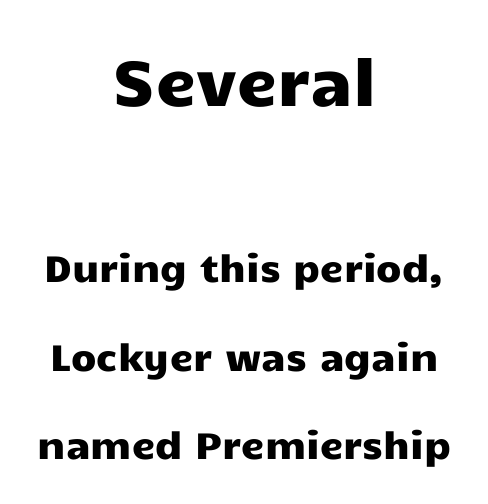
Inter-character spacing is left at the font's built-in metrics. Airy leading. Here the designer chose a conventional face with non-uniform glyph widths. The paragraph has two soft edges and a firm central axis.
